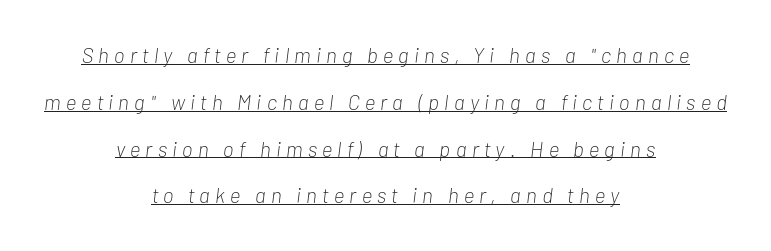
{"italic": "yes", "lean": "right", "slant_degrees": 7, "bold": "no", "underline": "yes", "align": "center", "line_spacing": "loose", "line_spacing_ratio": 2.23, "letter_spacing": "wide", "letter_spacing_em": 0.25, "glyph_px": 21}
